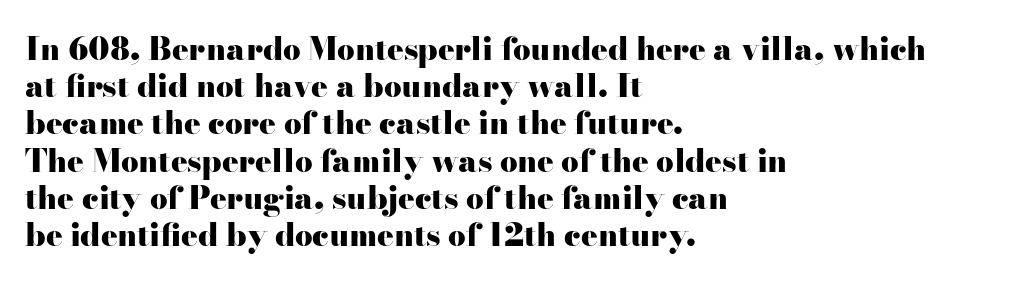
Q: Is the text bold? A: Yes.
Q: Is the text italic (slanted)? A: No, it is upright.
Q: Is the typeface a serif or a sans-serif typeface? A: Serif.
Q: Is the text underlined? A: No.
Q: How is the paragraph aligned? A: Left-aligned.
Q: Is the spacing between letters normal or unusually wide? A: Normal.
Q: Width (condensed, normal, or wide)? A: Wide.
Q: Stroke contrast? A: High.
Q: x-height? A: Small.
Q: Monospaced? A: No.
